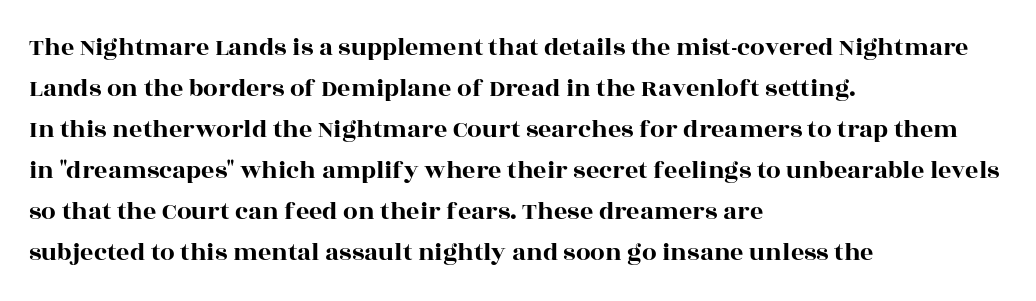
{"italic": "no", "underline": "no", "align": "left", "line_spacing": "normal", "line_spacing_ratio": 1.58, "letter_spacing": "normal", "letter_spacing_em": 0.0, "glyph_px": 26}
